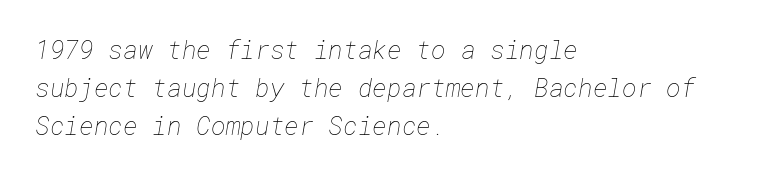
The image shows 25 px text type; set left-aligned, normal line spacing (1.52x), normal letter spacing, not underlined.
